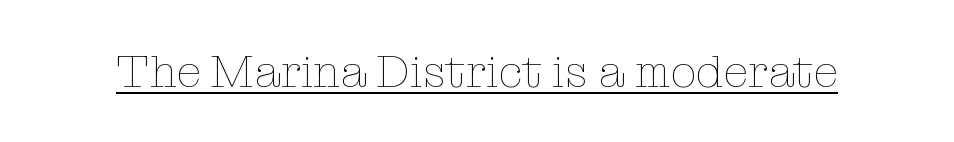
Varying glyph widths throughout — classic text-font behaviour. Glance below the letters and you will spot a drawn line. No extra ink here — the face is not bold. If you drew a line through each stem, it would be perfectly vertical. Default kerning and tracking; the words read as compact shapes.
